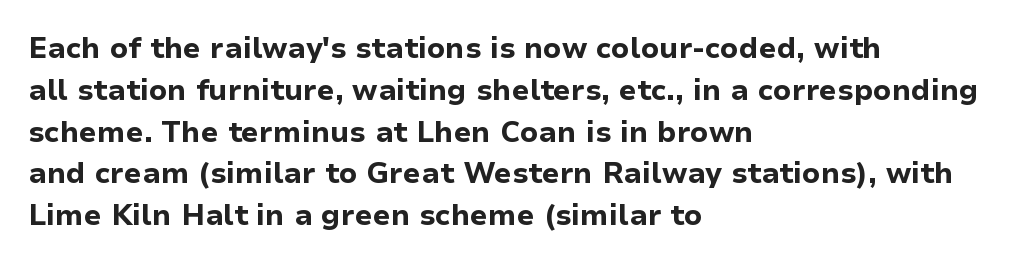
Q: Is the text bold? A: Yes.
Q: Is the text italic (slanted)? A: No, it is upright.
Q: Is the typeface a serif or a sans-serif typeface? A: Sans-serif.
Q: Is the text underlined? A: No.
Q: How is the paragraph aligned? A: Left-aligned.
Q: Is the spacing between letters normal or unusually wide? A: Normal.
Q: Is the spacing between lines tight, normal or loose? A: Normal.
Q: Width (condensed, normal, or wide)? A: Normal.
Q: Stroke contrast? A: Low.
Q: x-height? A: Medium.
Q: Monospaced? A: No.
